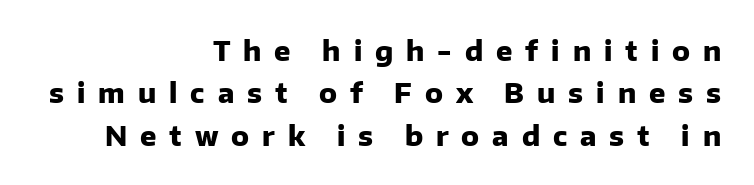
{"italic": "no", "bold": "yes", "underline": "no", "align": "right", "line_spacing": "normal", "line_spacing_ratio": 1.57, "letter_spacing": "wide", "letter_spacing_em": 0.48, "glyph_px": 27}
